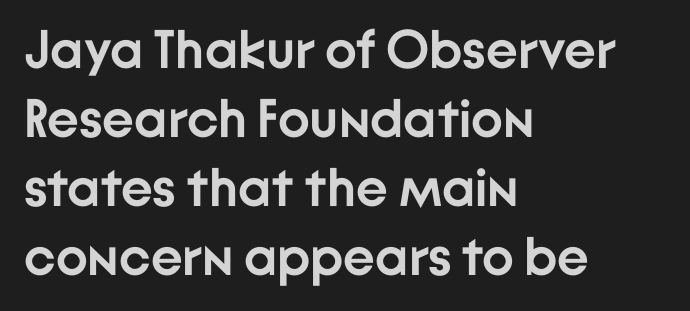
{"serif": "no", "italic": "no", "bold": "yes", "weight": "semibold", "width": "normal", "stroke_contrast": "low", "x_height": "medium", "monospaced": "no", "underline": "no", "align": "left", "line_spacing": "normal", "line_spacing_ratio": 1.28, "letter_spacing": "normal", "letter_spacing_em": 0.0, "glyph_px": 54}
